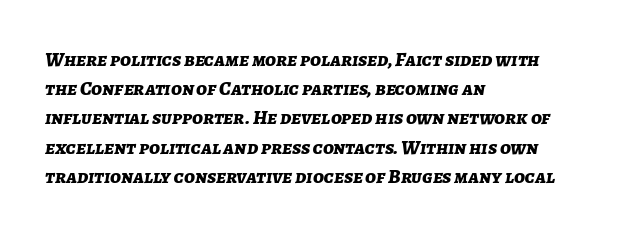
The rows are spaced the way most documents space them. Pretty heavy lettering here — definitely bold. Plain, unruled lines of type. Leftover space on each line is placed entirely after the last word. Each word holds together tightly as a unit, with standard inter-letter gaps.
